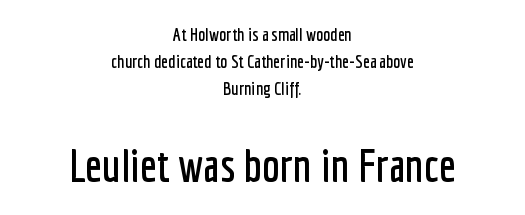
{"serif": "no", "italic": "no", "width": "condensed", "stroke_contrast": "low", "x_height": "medium", "monospaced": "no", "underline": "no", "align": "center", "line_spacing": "normal", "line_spacing_ratio": 1.49, "letter_spacing": "normal", "letter_spacing_em": 0.0, "larger_block": "second", "size_ratio": 2.5, "glyph_px": 45}
